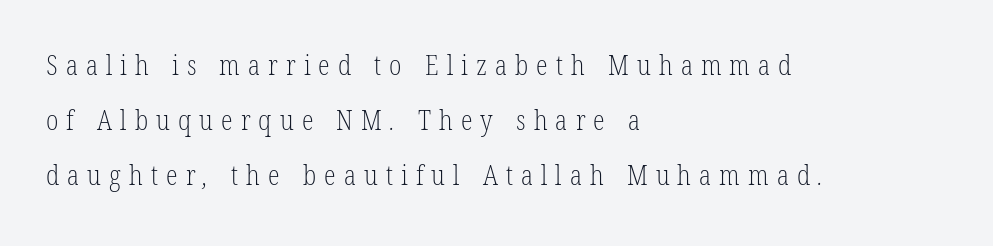
Q: Is the text bold? A: No.
Q: Is the text underlined? A: No.
Q: How is the paragraph aligned? A: Left-aligned.
Q: Is the spacing between letters normal or unusually wide? A: Unusually wide.
Q: Is the spacing between lines tight, normal or loose? A: Loose.
